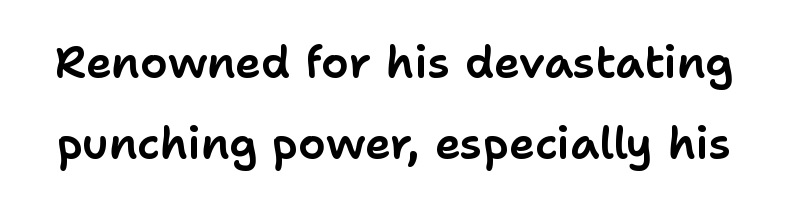
{"serif": "no", "italic": "no", "width": "normal", "stroke_contrast": "low", "x_height": "medium", "monospaced": "no", "underline": "no", "line_spacing_ratio": 1.85, "letter_spacing": "normal", "letter_spacing_em": 0.0, "glyph_px": 44}
